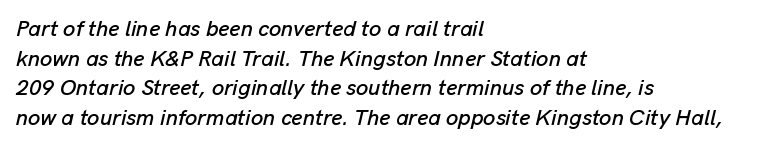
Q: Is the text italic (slanted)? A: Yes, it leans right by about 13 degrees.
Q: Is the text underlined? A: No.
Q: How is the paragraph aligned? A: Left-aligned.
Q: Is the spacing between letters normal or unusually wide? A: Normal.
Q: Is the spacing between lines tight, normal or loose? A: Normal.
